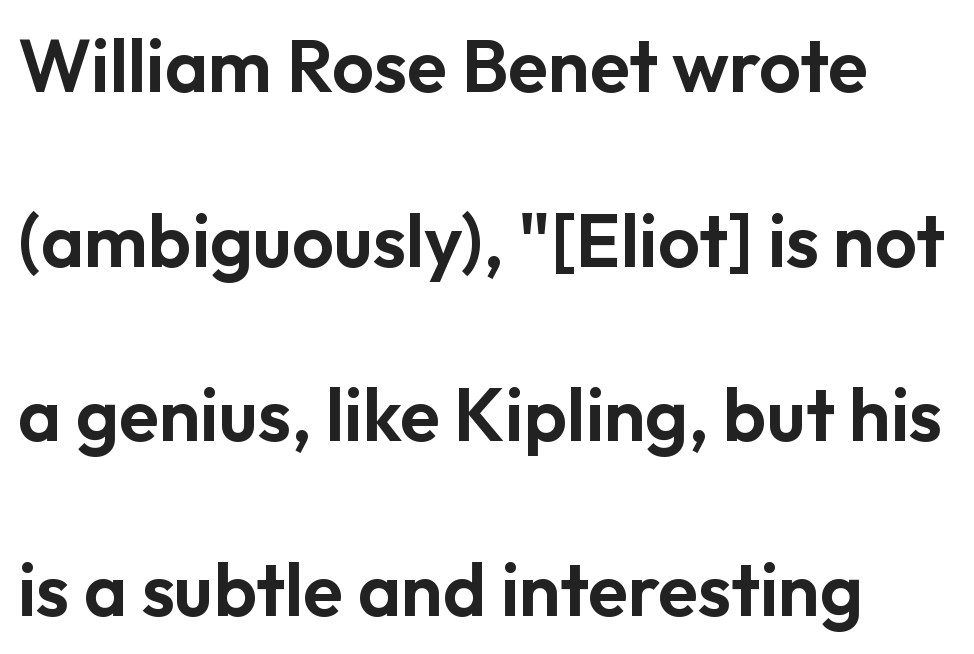
{"serif": "no", "italic": "no", "width": "normal", "stroke_contrast": "low", "x_height": "medium", "monospaced": "no", "underline": "no", "line_spacing": "loose", "line_spacing_ratio": 2.36, "letter_spacing": "normal", "letter_spacing_em": 0.0, "glyph_px": 74}
